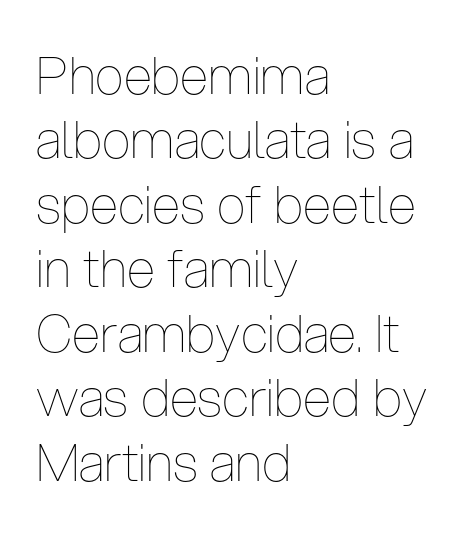
{"italic": "no", "bold": "no", "weight": "thin", "width": "condensed", "stroke_contrast": "low", "x_height": "medium", "monospaced": "no", "underline": "no", "align": "left", "line_spacing_ratio": 1.24, "letter_spacing": "normal", "letter_spacing_em": 0.0, "glyph_px": 52}
